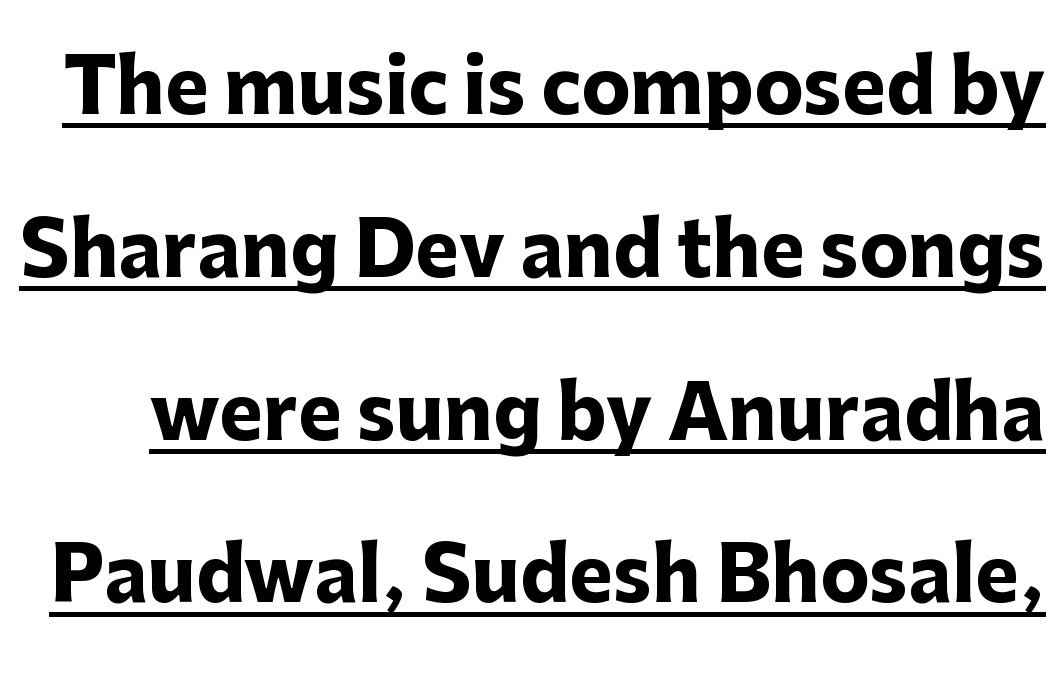
What weight is shown? A full bold with thick strokes. The line-height multiplier appears high, well above default. Letter spacing: default. When letters stand straight like this, we call the style roman or upright. Is this a fixed-width face? No — the glyphs have proportional, varying widths.
